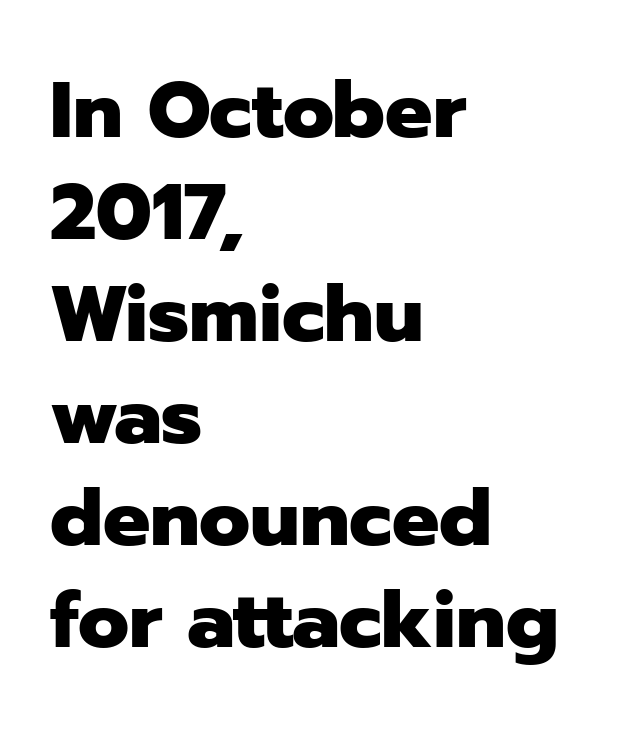
{"serif": "no", "italic": "no", "bold": "yes", "weight": "heavy", "width": "normal", "stroke_contrast": "low", "x_height": "medium", "monospaced": "no", "underline": "no", "align": "left", "line_spacing": "normal", "line_spacing_ratio": 1.29, "letter_spacing": "normal", "letter_spacing_em": 0.0, "glyph_px": 79}
